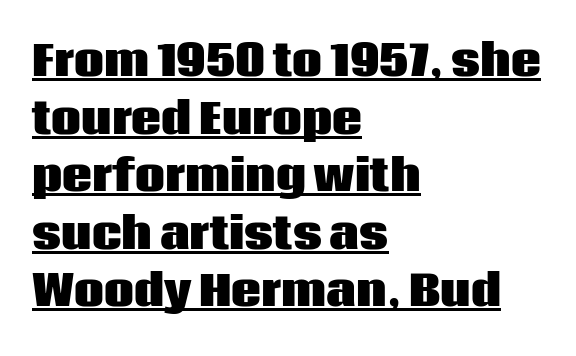
Plenty of ink on the page — the face is bold. The designer left line spacing at the default. You can see a thin bar hugging the bottom of the glyphs. Every character sits straight up, as roman type does. The setting favours the left margin, as ordinary paragraphs usually do.
